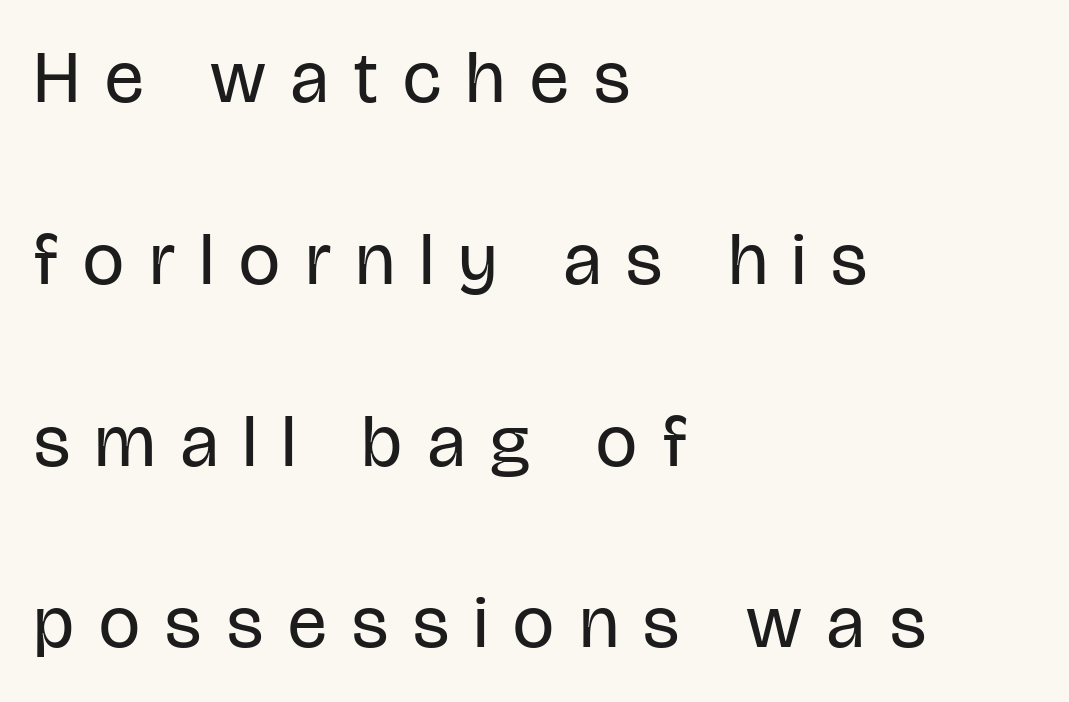
Q: Is the text bold? A: No.
Q: Is the text italic (slanted)? A: No, it is upright.
Q: Is the typeface a serif or a sans-serif typeface? A: Sans-serif.
Q: Is the text underlined? A: No.
Q: How is the paragraph aligned? A: Left-aligned.
Q: Is the spacing between letters normal or unusually wide? A: Unusually wide.
Q: Is the spacing between lines tight, normal or loose? A: Loose.
Q: Width (condensed, normal, or wide)? A: Condensed.
Q: Stroke contrast? A: Low.
Q: x-height? A: Large.
Q: Monospaced? A: No.
